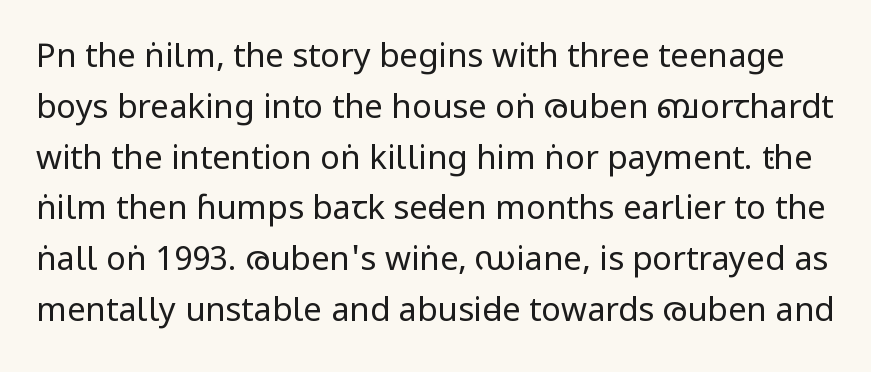
You can tell it's not italic because the verticals are truly vertical. Only glyphs here, with clear space below each row. Is the letter spacing exaggerated? No — it looks like the ordinary default. How would I describe the line gaps? Plain and ordinary.
